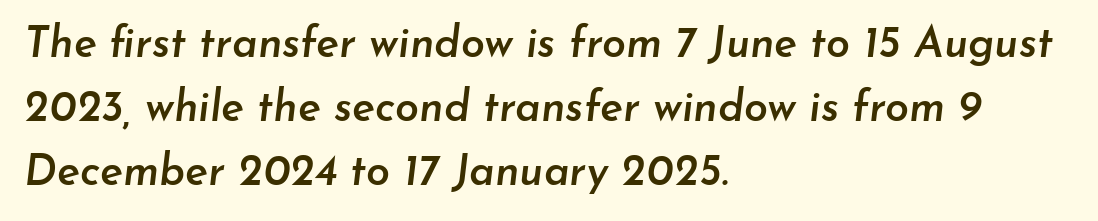
{"italic": "yes", "lean": "right", "slant_degrees": 7, "bold": "semi", "weight": "semibold", "width": "normal", "stroke_contrast": "low", "x_height": "small", "monospaced": "no", "underline": "no", "align": "left", "line_spacing": "normal", "line_spacing_ratio": 1.49, "letter_spacing": "normal", "letter_spacing_em": 0.0, "glyph_px": 43}
